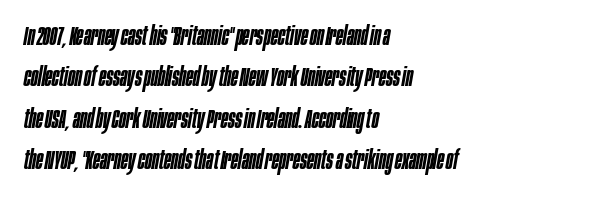
Q: Is the text bold? A: Semi-bold.
Q: Is the text italic (slanted)? A: Yes, it leans right by about 10 degrees.
Q: Is the text underlined? A: No.
Q: How is the paragraph aligned? A: Left-aligned.
Q: Is the spacing between letters normal or unusually wide? A: Normal.
Q: Is the spacing between lines tight, normal or loose? A: Normal.
